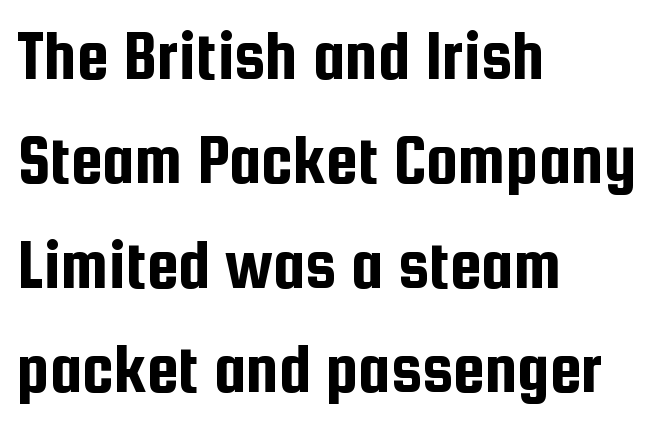
Q: Is the text italic (slanted)? A: No, it is upright.
Q: Is the typeface a serif or a sans-serif typeface? A: Sans-serif.
Q: Is the text underlined? A: No.
Q: How is the paragraph aligned? A: Left-aligned.
Q: Is the spacing between letters normal or unusually wide? A: Normal.
Q: Is the spacing between lines tight, normal or loose? A: Normal.
Q: Width (condensed, normal, or wide)? A: Condensed.
Q: Stroke contrast? A: Low.
Q: x-height? A: Medium.
Q: Monospaced? A: No.
